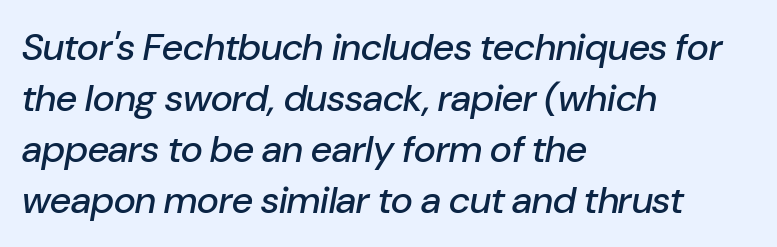
Leading: standard. Honestly, there is no underline to notice here at all. Tracking here is standard; glyphs follow each other at the usual distance. Notice how the stems are inclined rather than vertical — that's the hallmark of italics. This rendering uses left alignment, leaving the right contour irregular. The letters advance in unequal steps, a hallmark of proportional type.
